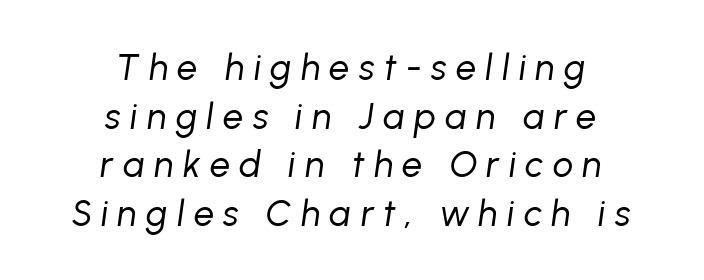
The image shows 36 px regular-weight type, italic (leaning right); set centered, normal line spacing (1.35x), unusually wide letter spacing (+0.26 em), not underlined; low stroke contrast and a medium x-height.
